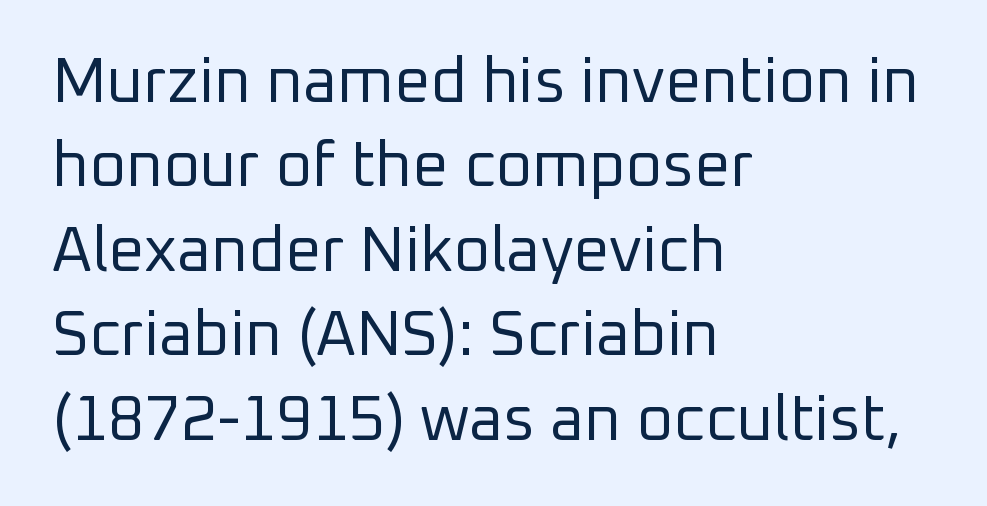
Q: Is the text bold? A: No.
Q: Is the text italic (slanted)? A: No, it is upright.
Q: Is the typeface a serif or a sans-serif typeface? A: Sans-serif.
Q: Is the text underlined? A: No.
Q: How is the paragraph aligned? A: Left-aligned.
Q: Is the spacing between letters normal or unusually wide? A: Normal.
Q: Is the spacing between lines tight, normal or loose? A: Normal.
Q: Width (condensed, normal, or wide)? A: Normal.
Q: Stroke contrast? A: Low.
Q: x-height? A: Medium.
Q: Monospaced? A: No.
